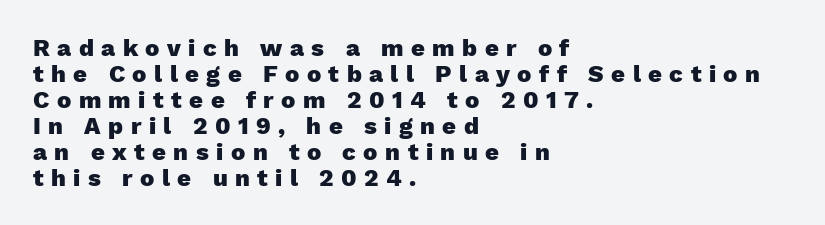
Q: Is the text bold? A: Yes.
Q: Is the text italic (slanted)? A: No, it is upright.
Q: Is the text underlined? A: No.
Q: How is the paragraph aligned? A: Left-aligned.
Q: Is the spacing between letters normal or unusually wide? A: Unusually wide.
Q: Is the spacing between lines tight, normal or loose? A: Tight.
